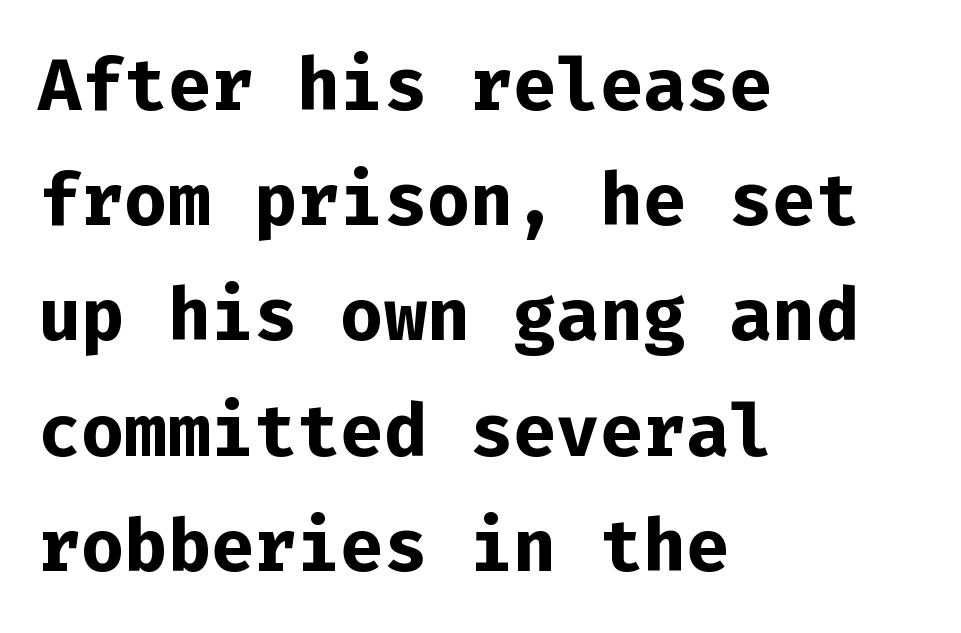
The image shows 72 px bold sans-serif type, upright, monospaced; set left-aligned, normal line spacing (1.6x), normal letter spacing, not underlined; low stroke contrast and a medium x-height.
